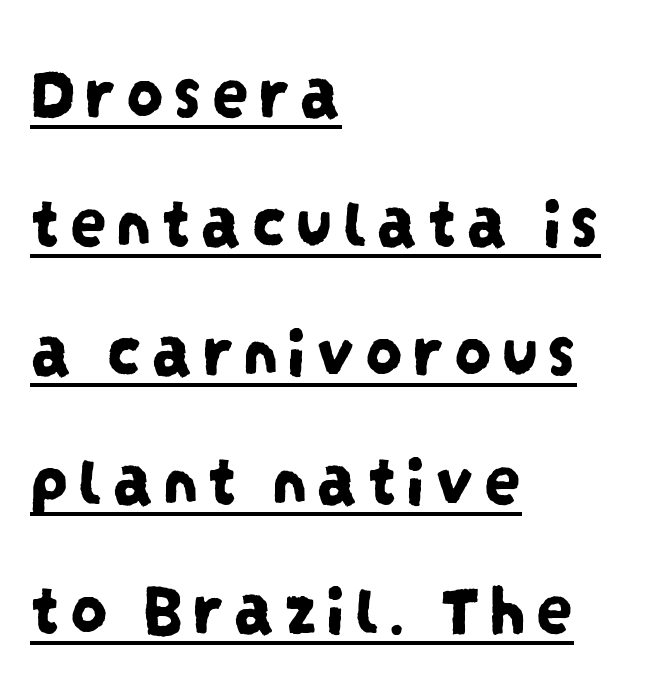
The face used here is proportionally spaced, like ordinary book or web type. Regarding serifs, this sample does without them. Layout note: lines flush left. A typographer would call this underscored text.
